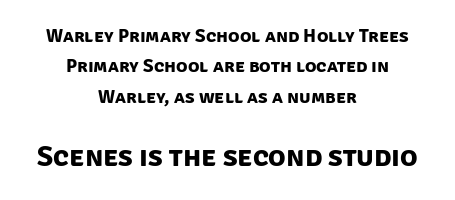
Q: Is the text bold? A: Yes.
Q: Is the typeface a serif or a sans-serif typeface? A: Sans-serif.
Q: Is the text underlined? A: No.
Q: How is the paragraph aligned? A: Centered.
Q: Is the spacing between letters normal or unusually wide? A: Normal.
Q: Is the spacing between lines tight, normal or loose? A: Normal.
Q: Which block of text is set in a larger size, the first (top) or the second (bottom)? A: The second (bottom) one.
Q: Width (condensed, normal, or wide)? A: Normal.
Q: Stroke contrast? A: Low.
Q: x-height? A: Large.
Q: Monospaced? A: No.
